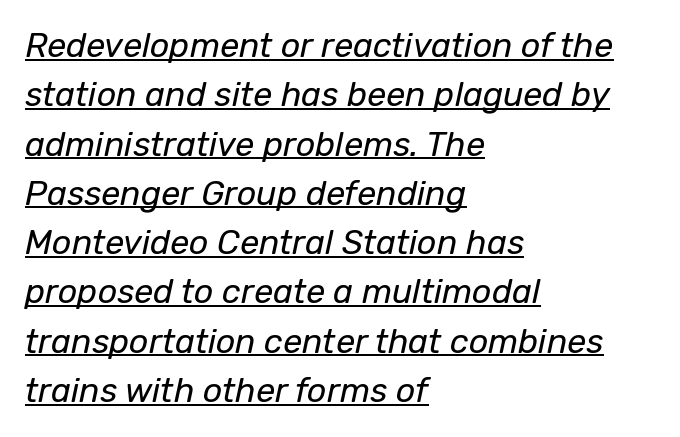
Q: Is the text bold? A: No.
Q: Is the text italic (slanted)? A: Yes, it leans right by about 12 degrees.
Q: Is the text underlined? A: Yes.
Q: How is the paragraph aligned? A: Left-aligned.
Q: Is the spacing between letters normal or unusually wide? A: Normal.
Q: Is the spacing between lines tight, normal or loose? A: Normal.
Q: Width (condensed, normal, or wide)? A: Normal.
Q: Stroke contrast? A: Low.
Q: x-height? A: Medium.
Q: Monospaced? A: No.
